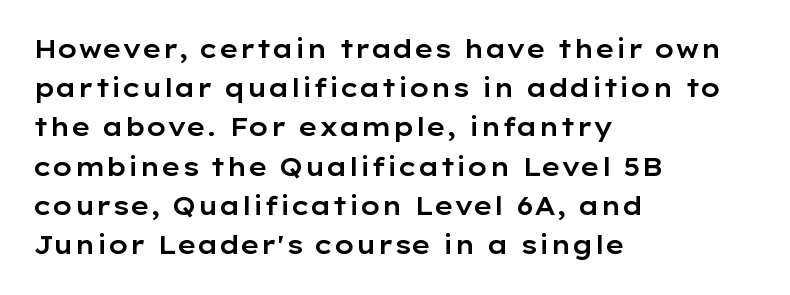
The foot of each line stays bare and open. Upright lettering throughout. Characters follow at the spacing the type designer built in. Line spacing here is normal.
